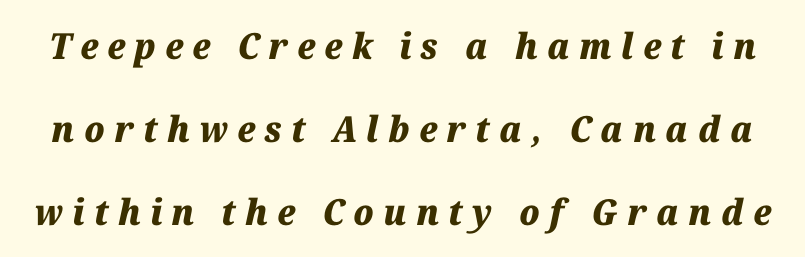
It's the slanting kind of type. The passage shown stacks its lines with a broad gap. A typesetter would call this proportional, since set widths differ per character. Every letter is thick-stroked: bold, no question. You could only call the tracking loose — the letters float apart.
